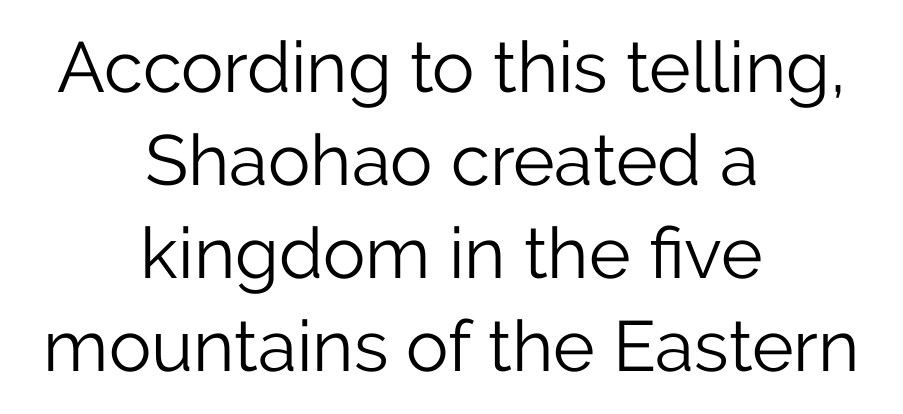
This rendering leaves character spacing at its baseline value. Honestly, there is no underline to notice here at all. Weight class: somewhere from thin through regular. Typographically, this falls in the sans-serif category. The axis of the letterforms is exactly vertical.
